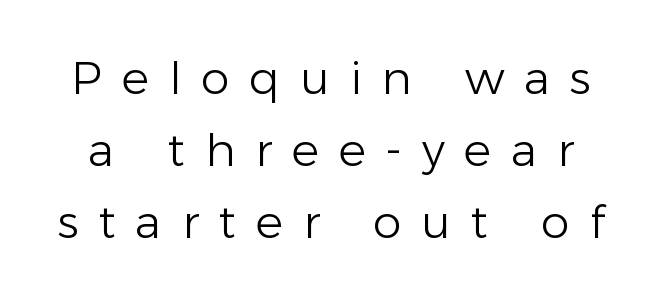
{"serif": "no", "italic": "no", "bold": "no", "weight": "light", "width": "normal", "stroke_contrast": "low", "x_height": "medium", "monospaced": "no", "underline": "no", "line_spacing": "normal", "line_spacing_ratio": 1.56, "letter_spacing": "wide", "letter_spacing_em": 0.43, "glyph_px": 46}
